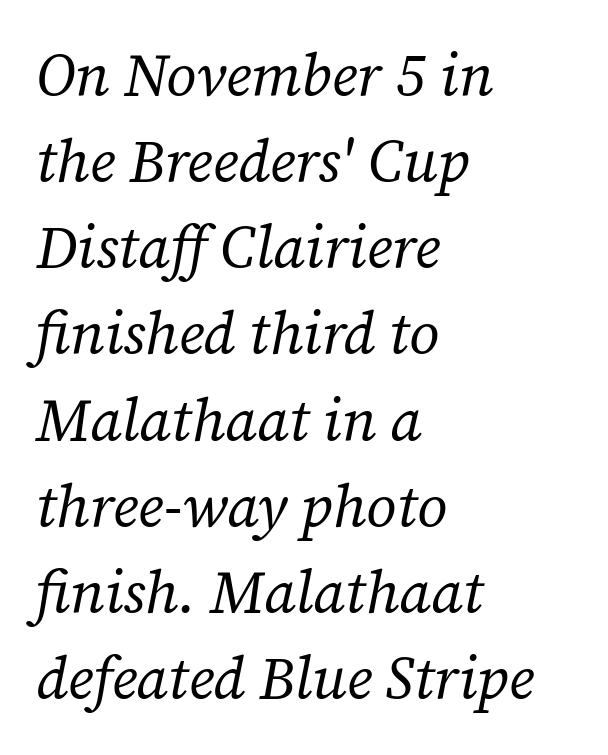
{"serif": "yes", "italic": "yes", "lean": "right", "slant_degrees": 12, "bold": "no", "weight": "regular", "width": "normal", "stroke_contrast": "low", "x_height": "medium", "monospaced": "no", "underline": "no", "align": "left", "line_spacing": "normal", "line_spacing_ratio": 1.46, "letter_spacing": "normal", "letter_spacing_em": 0.0, "glyph_px": 59}
